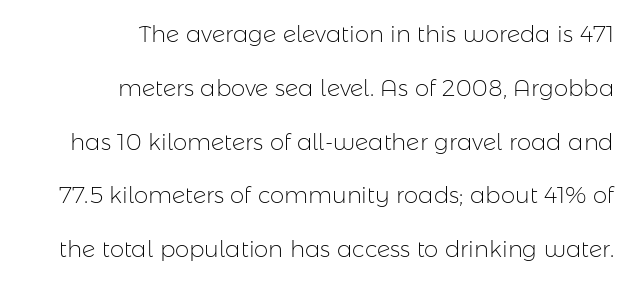
{"italic": "no", "bold": "no", "underline": "no", "align": "right", "line_spacing": "loose", "line_spacing_ratio": 2.34, "letter_spacing": "normal", "letter_spacing_em": 0.0, "glyph_px": 23}
